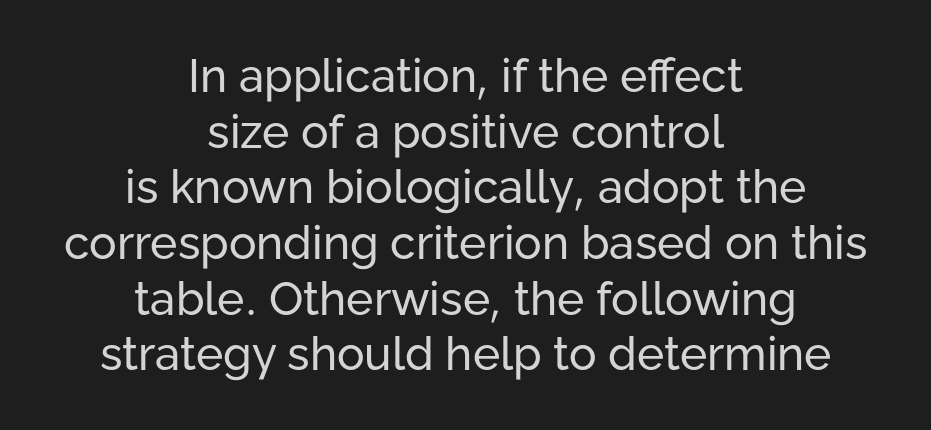
Tall strokes in this sample are plumb rather than angled. Each stroke keeps to a modest, everyday thickness or less. In terms of letterform style, serifs are entirely absent. The lines in this sample share a center point and differ in where they start and stop.
